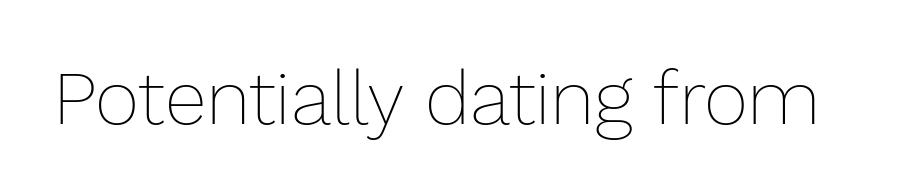
Q: Is the text bold? A: No.
Q: Is the text italic (slanted)? A: No, it is upright.
Q: Is the text underlined? A: No.
Q: Is the spacing between letters normal or unusually wide? A: Normal.
Q: Width (condensed, normal, or wide)? A: Normal.
Q: Stroke contrast? A: Low.
Q: x-height? A: Medium.
Q: Monospaced? A: No.
